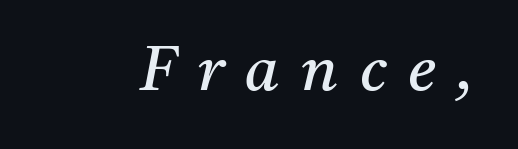
The image shows 62 px regular-weight serif type, italic (leaning right); set unusually wide letter spacing (+0.35 em), not underlined; medium stroke contrast and a medium x-height.
